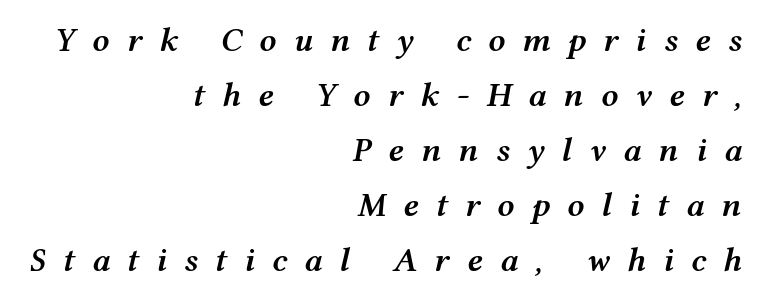
Q: Is the text bold? A: Semi-bold.
Q: Is the text italic (slanted)? A: Yes, it leans right by about 12 degrees.
Q: Is the text underlined? A: No.
Q: How is the paragraph aligned? A: Right-aligned.
Q: Is the spacing between letters normal or unusually wide? A: Unusually wide.
Q: Is the spacing between lines tight, normal or loose? A: Normal.
Q: Width (condensed, normal, or wide)? A: Wide.
Q: Stroke contrast? A: Medium.
Q: x-height? A: Medium.
Q: Monospaced? A: No.
